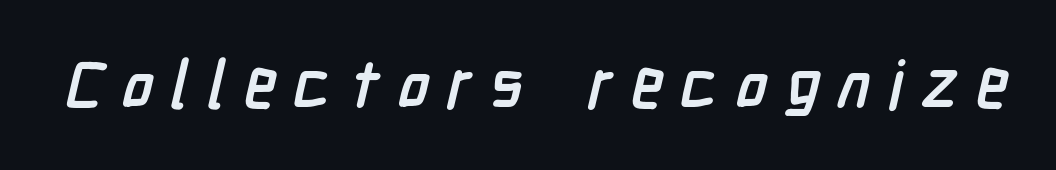
{"serif": "no", "bold": "yes", "weight": "semibold", "width": "condensed", "stroke_contrast": "low", "x_height": "medium", "monospaced": "no", "underline": "no", "letter_spacing": "wide", "letter_spacing_em": 0.26, "glyph_px": 67}
